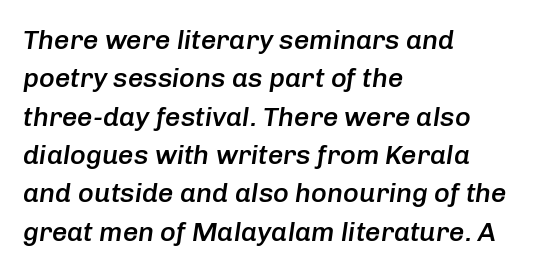
Q: Is the text bold? A: Semi-bold.
Q: Is the text italic (slanted)? A: Yes, it leans right by about 8 degrees.
Q: Is the text underlined? A: No.
Q: How is the paragraph aligned? A: Left-aligned.
Q: Is the spacing between letters normal or unusually wide? A: Normal.
Q: Is the spacing between lines tight, normal or loose? A: Normal.
